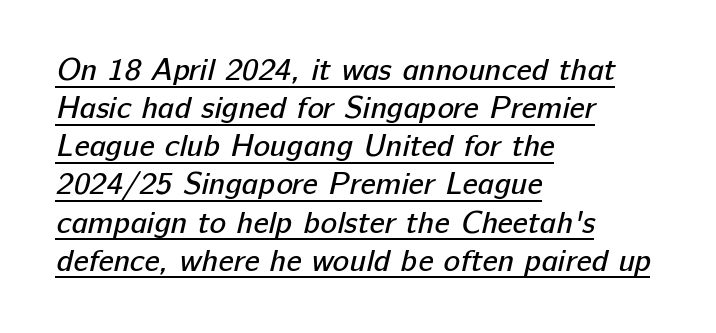
Q: Is the text bold? A: No.
Q: Is the typeface a serif or a sans-serif typeface? A: Sans-serif.
Q: Is the text underlined? A: Yes.
Q: How is the paragraph aligned? A: Left-aligned.
Q: Is the spacing between letters normal or unusually wide? A: Normal.
Q: Width (condensed, normal, or wide)? A: Normal.
Q: Stroke contrast? A: Low.
Q: x-height? A: Medium.
Q: Monospaced? A: No.
